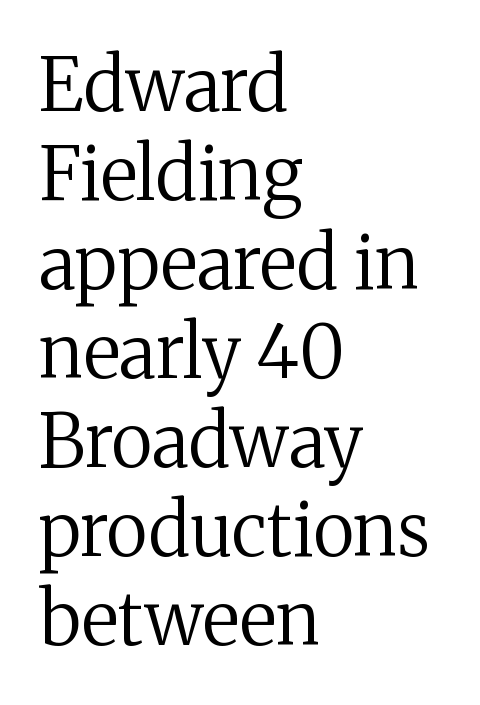
Visually the block forms a straight wall on the left and a jagged coastline on the right. The type family on display is of the serif kind. A typesetter would mark this as roman, not italic. Quick note: underline off. The letters advance in unequal steps, a hallmark of proportional type.
